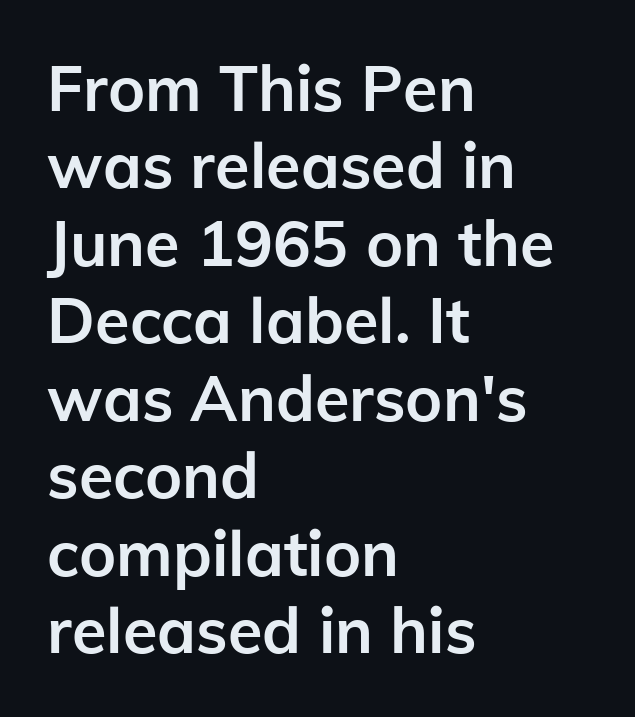
Grotesque or geometric, the face here clearly has no serifs. Every row of glyphs begins at an identical x-position on the left. Plenty of ink on the page — the face is bold. These lines keep a tight, regular rhythm from letter to letter.
